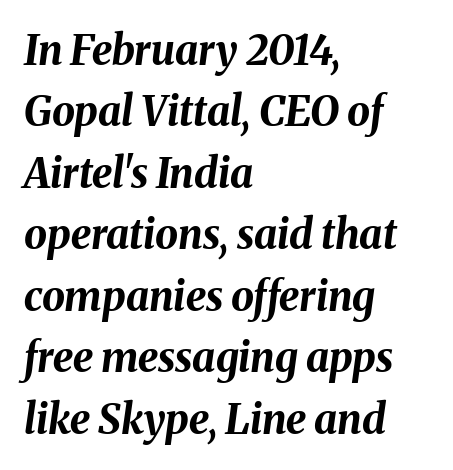
The image shows 41 px bold type, italic (leaning right); set left-aligned, normal line spacing (1.5x), normal letter spacing, not underlined; medium stroke contrast and a medium x-height.
